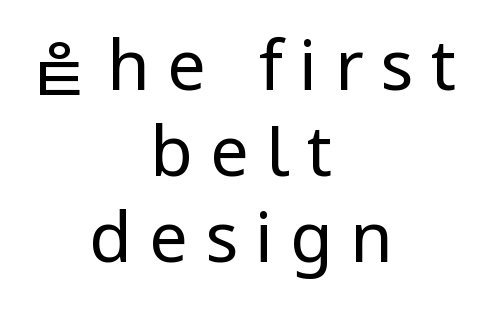
Counters stay open thanks to moderate or lighter strokes. The strip under each line holds only bare page. If you folded the block vertically in half, each line would mirror itself in length. Letter spacing: wide. A typesetter would call this proportional, since set widths differ per character. Italic? Not at all — the glyphs are vertical.
